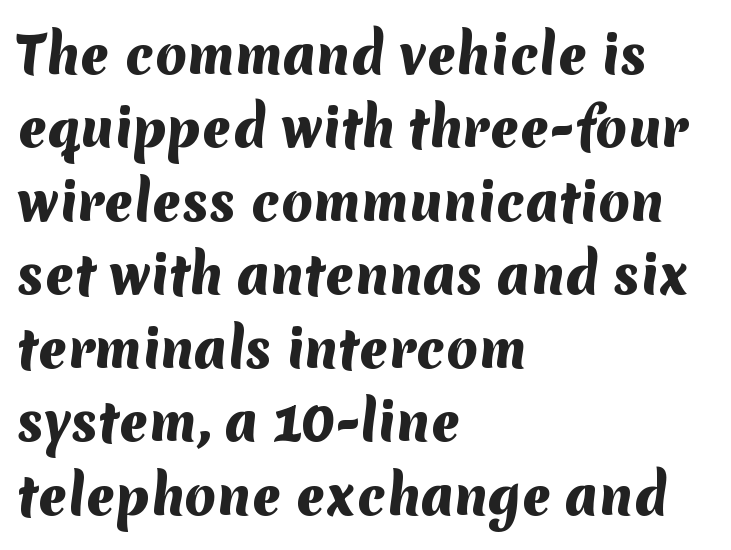
Q: Is the text bold? A: Yes.
Q: Is the typeface a serif or a sans-serif typeface? A: Sans-serif.
Q: Is the text underlined? A: No.
Q: How is the paragraph aligned? A: Left-aligned.
Q: Is the spacing between letters normal or unusually wide? A: Normal.
Q: Is the spacing between lines tight, normal or loose? A: Normal.
Q: Width (condensed, normal, or wide)? A: Normal.
Q: Stroke contrast? A: Medium.
Q: x-height? A: Medium.
Q: Monospaced? A: No.
